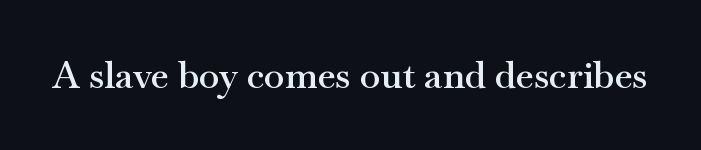
A semibold gives these letters moderate extra thickness, short of bold. The gaps between neighbouring characters are ordinary and unremarkable. The designer went with a serif here, giving each stem small feet. Every stem runs plumb, perpendicular to the baseline. These lines are rendered in a variable-pitch font. Underline: absent.
